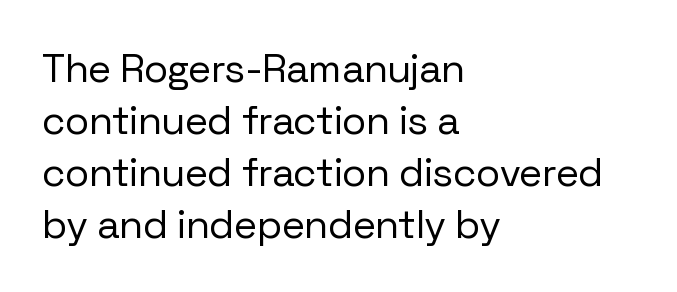
Q: Is the text bold? A: No.
Q: Is the text italic (slanted)? A: No, it is upright.
Q: Is the typeface a serif or a sans-serif typeface? A: Sans-serif.
Q: Is the text underlined? A: No.
Q: How is the paragraph aligned? A: Left-aligned.
Q: Is the spacing between letters normal or unusually wide? A: Normal.
Q: Is the spacing between lines tight, normal or loose? A: Normal.
Q: Width (condensed, normal, or wide)? A: Normal.
Q: Stroke contrast? A: Low.
Q: x-height? A: Medium.
Q: Monospaced? A: No.
